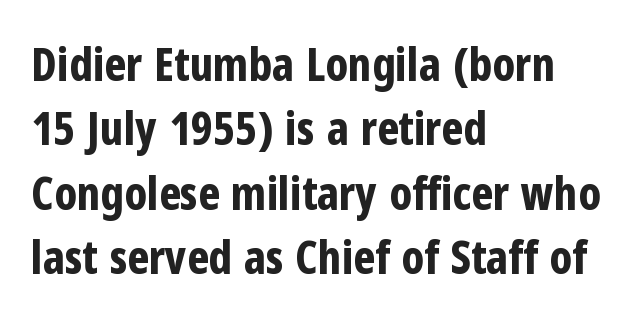
The image shows 46 px bold, condensed sans-serif type, upright; set left-aligned, normal line spacing (1.4x), normal letter spacing, not underlined; low stroke contrast and a medium x-height.
